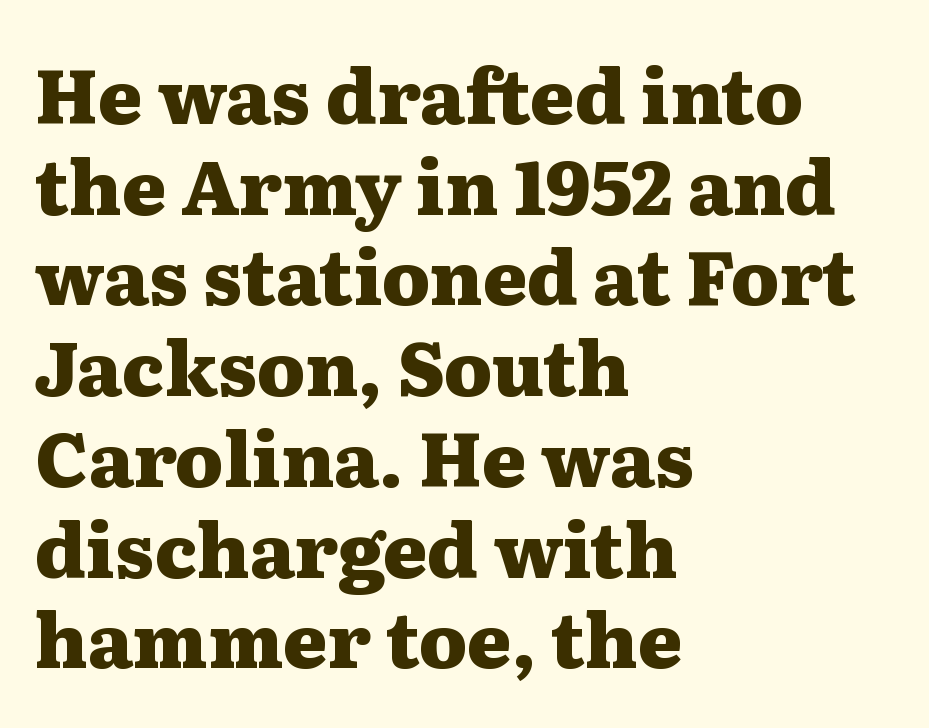
{"serif": "yes", "italic": "no", "bold": "yes", "weight": "heavy", "width": "wide", "stroke_contrast": "medium", "x_height": "medium", "monospaced": "no", "underline": "no", "align": "left", "line_spacing_ratio": 1.21, "letter_spacing": "normal", "letter_spacing_em": 0.0, "glyph_px": 75}
